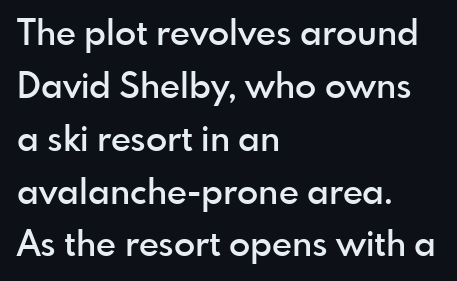
The image shows 35 px semibold sans-serif type, upright; set left-aligned, normal line spacing (1.51x), normal letter spacing, not underlined; a small x-height.
